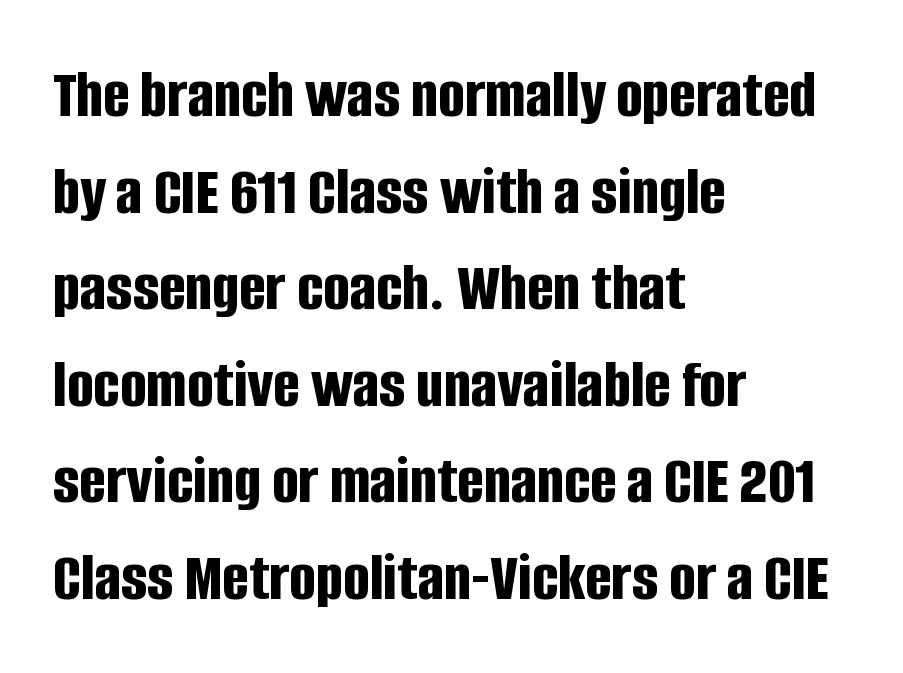
{"serif": "no", "italic": "no", "bold": "yes", "weight": "bold", "width": "condensed", "stroke_contrast": "low", "x_height": "large", "monospaced": "no", "underline": "no", "align": "left", "line_spacing": "normal", "line_spacing_ratio": 1.38, "letter_spacing": "normal", "letter_spacing_em": 0.0, "glyph_px": 70}
